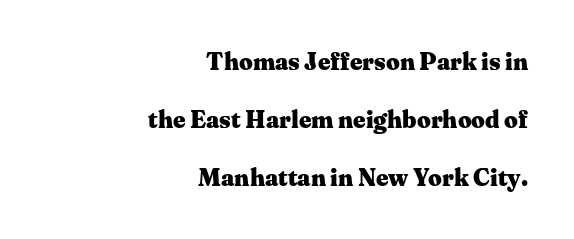
Q: Is the text bold? A: Yes.
Q: Is the text italic (slanted)? A: No, it is upright.
Q: Is the text underlined? A: No.
Q: How is the paragraph aligned? A: Right-aligned.
Q: Is the spacing between letters normal or unusually wide? A: Normal.
Q: Is the spacing between lines tight, normal or loose? A: Loose.
